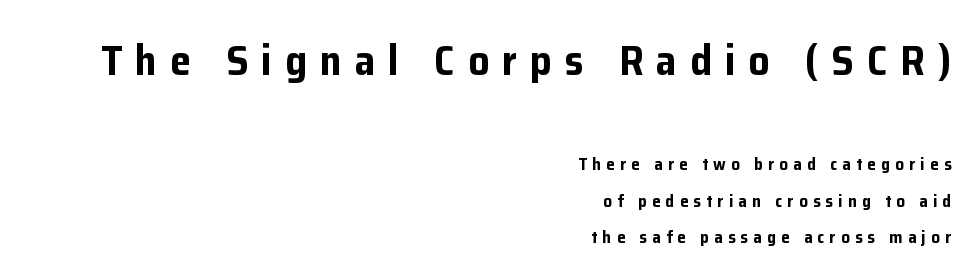
{"serif": "no", "italic": "no", "bold": "yes", "weight": "bold", "width": "normal", "stroke_contrast": "low", "x_height": "medium", "monospaced": "no", "underline": "no", "align": "right", "line_spacing": "loose", "line_spacing_ratio": 2.14, "letter_spacing": "wide", "letter_spacing_em": 0.31, "larger_block": "first", "size_ratio": 2.47, "glyph_px": 42}
